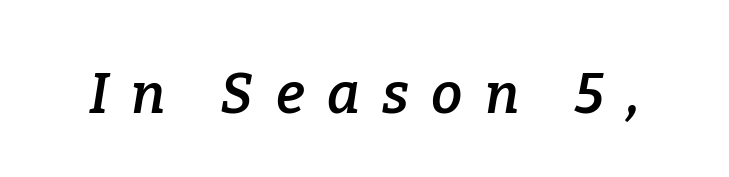
Is this a sans? No — the strokes have serifs. Compared with ordinary roman type, these characters are visibly tilted. Inter-character spacing is expanded well beyond the font's built-in metrics. A typesetter would call this proportional, since set widths differ per character. Descenders are the only things crossing below the line. The strokes are fattened partway — semibold, not bold.
